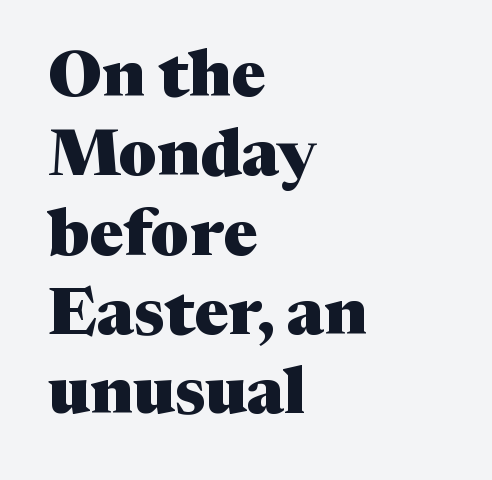
The lettering holds an erect, upright posture throughout. Each letter keeps its own natural width here, so spacing adapts to shape. To sum up the face: it has serifs. The ragged edge is on the right, which tells us the setting is flush left.
